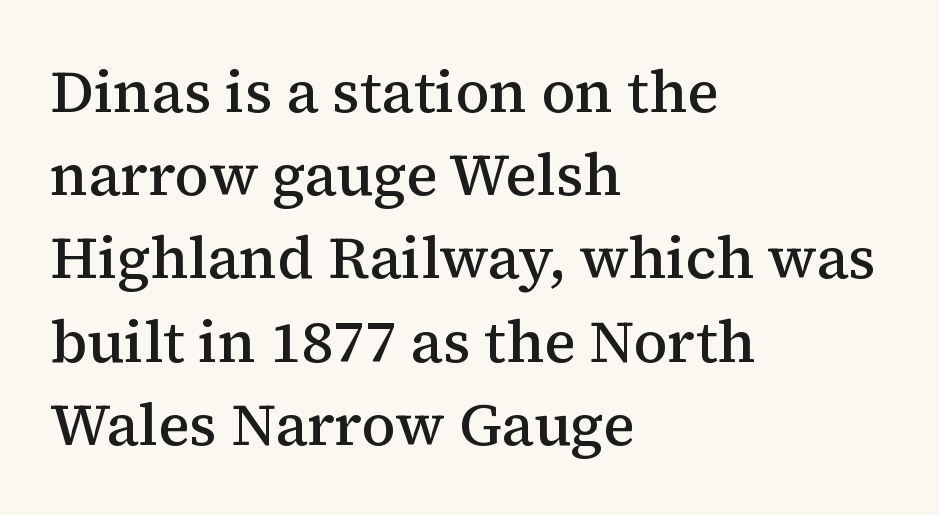
{"serif": "yes", "italic": "no", "bold": "semi", "weight": "semibold", "width": "normal", "stroke_contrast": "medium", "x_height": "medium", "monospaced": "no", "underline": "no", "align": "left", "line_spacing": "normal", "line_spacing_ratio": 1.41, "letter_spacing": "normal", "letter_spacing_em": 0.0, "glyph_px": 59}
